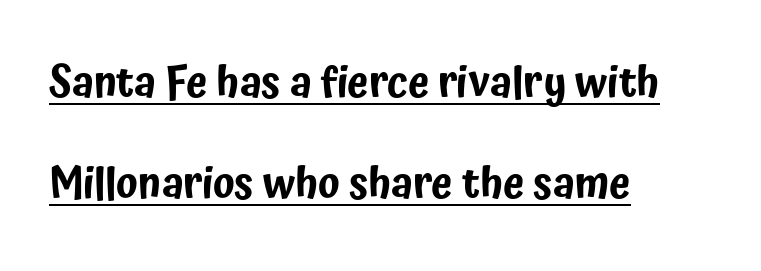
{"serif": "no", "italic": "no", "width": "condensed", "stroke_contrast": "low", "x_height": "medium", "monospaced": "no", "underline": "yes", "align": "left", "line_spacing": "loose", "line_spacing_ratio": 2.35, "letter_spacing": "normal", "letter_spacing_em": 0.0, "glyph_px": 43}
